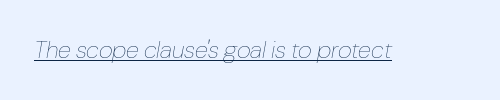
Think standard paragraph weight, or any step lighter than that. Notice how the stems are inclined rather than vertical — that's the hallmark of italics. The letters sit at their default tracking, neither squeezed nor spread. Check the space under the baseline: a stroke is drawn there.
